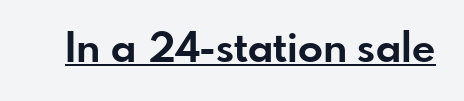
The image shows 41 px bold sans-serif type, upright; set normal letter spacing, underlined; low stroke contrast and a small x-height.
